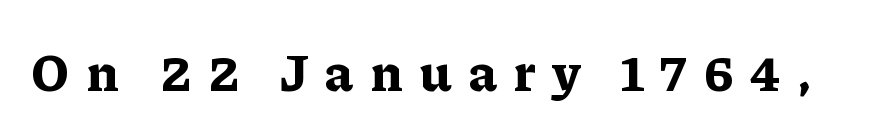
Q: Is the text bold? A: Yes.
Q: Is the text italic (slanted)? A: No, it is upright.
Q: Is the typeface a serif or a sans-serif typeface? A: Serif.
Q: Is the text underlined? A: No.
Q: Is the spacing between letters normal or unusually wide? A: Unusually wide.
Q: Width (condensed, normal, or wide)? A: Normal.
Q: Stroke contrast? A: Low.
Q: x-height? A: Medium.
Q: Monospaced? A: No.
